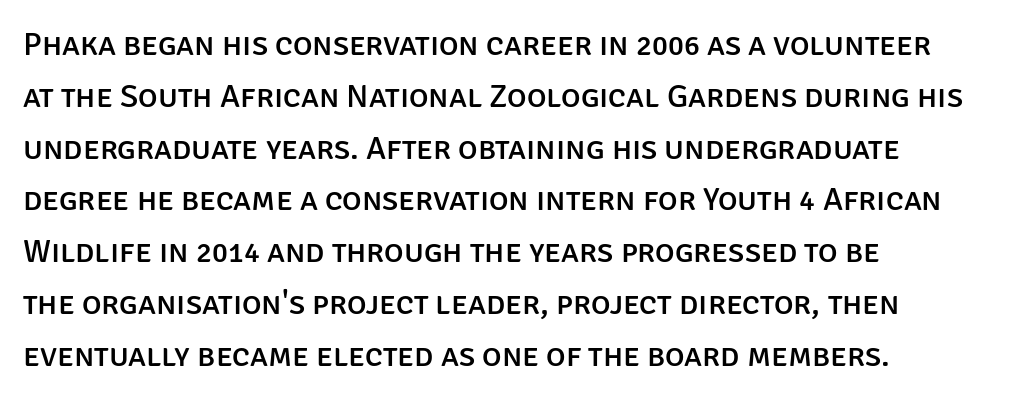
{"serif": "no", "italic": "no", "width": "normal", "stroke_contrast": "low", "x_height": "large", "monospaced": "no", "underline": "no", "align": "left", "line_spacing": "normal", "line_spacing_ratio": 1.57, "letter_spacing": "normal", "letter_spacing_em": 0.0, "glyph_px": 33}
